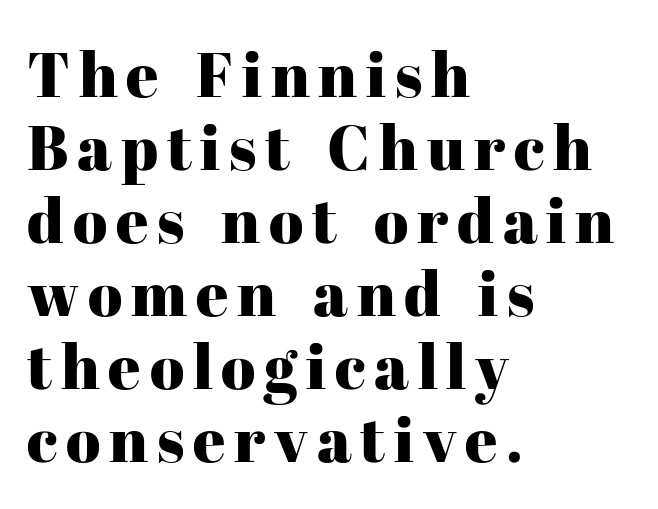
{"serif": "yes", "italic": "no", "width": "normal", "stroke_contrast": "high", "x_height": "medium", "monospaced": "no", "underline": "no", "align": "left", "line_spacing_ratio": 1.16, "glyph_px": 63}
